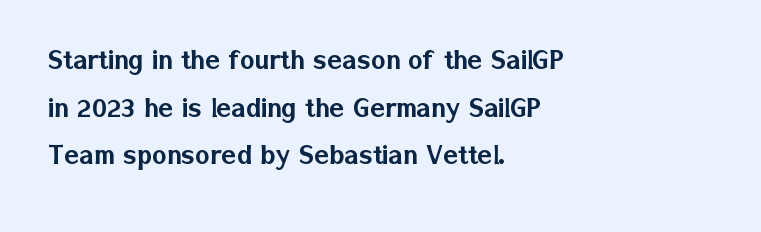
The image shows 31 px sans-serif type, upright; set left-aligned, normal line spacing (1.54x), normal letter spacing, not underlined; low stroke contrast and a medium x-height.
